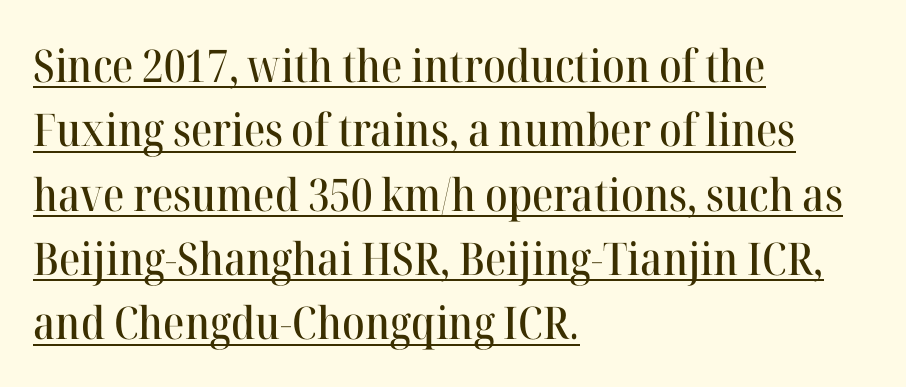
{"serif": "yes", "italic": "no", "width": "normal", "stroke_contrast": "high", "x_height": "medium", "monospaced": "no", "underline": "yes", "align": "left", "line_spacing": "normal", "line_spacing_ratio": 1.43, "letter_spacing": "normal", "letter_spacing_em": 0.0, "glyph_px": 45}
